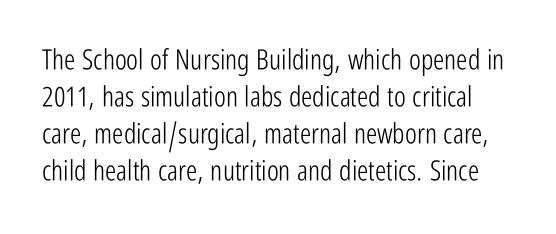
Q: Is the text bold? A: No.
Q: Is the text italic (slanted)? A: No, it is upright.
Q: Is the typeface a serif or a sans-serif typeface? A: Sans-serif.
Q: Is the text underlined? A: No.
Q: Is the spacing between letters normal or unusually wide? A: Normal.
Q: Is the spacing between lines tight, normal or loose? A: Normal.
Q: Width (condensed, normal, or wide)? A: Condensed.
Q: Stroke contrast? A: Low.
Q: x-height? A: Medium.
Q: Monospaced? A: No.
